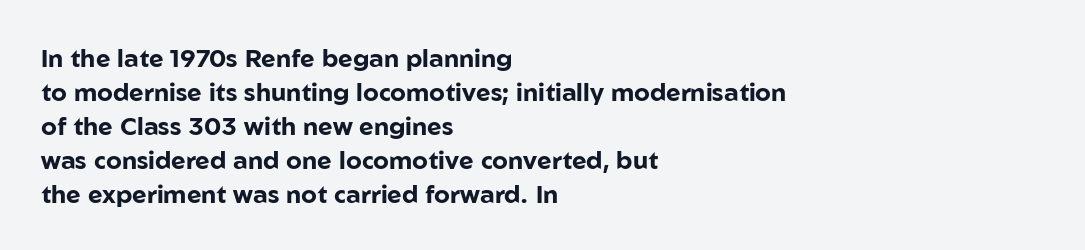
Q: Is the text bold? A: Yes.
Q: Is the text italic (slanted)? A: No, it is upright.
Q: Is the text underlined? A: No.
Q: How is the paragraph aligned? A: Left-aligned.
Q: Is the spacing between letters normal or unusually wide? A: Normal.
Q: Is the spacing between lines tight, normal or loose? A: Normal.
